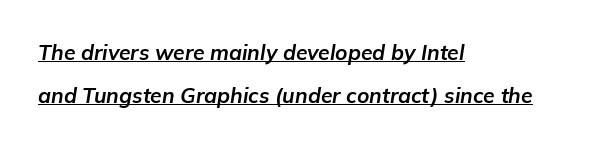
Q: Is the text bold? A: Yes.
Q: Is the text italic (slanted)? A: Yes, it leans right by about 9 degrees.
Q: Is the text underlined? A: Yes.
Q: How is the paragraph aligned? A: Left-aligned.
Q: Is the spacing between letters normal or unusually wide? A: Normal.
Q: Is the spacing between lines tight, normal or loose? A: Loose.
